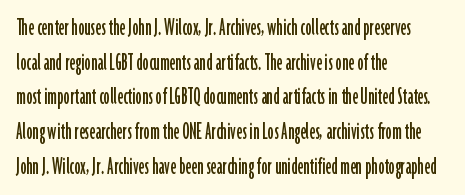
Q: Is the text italic (slanted)? A: No, it is upright.
Q: Is the text underlined? A: No.
Q: How is the paragraph aligned? A: Left-aligned.
Q: Is the spacing between letters normal or unusually wide? A: Normal.
Q: Is the spacing between lines tight, normal or loose? A: Normal.
